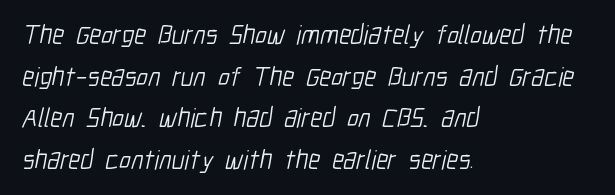
{"bold": "no", "underline": "no", "align": "left", "line_spacing": "normal", "line_spacing_ratio": 1.54, "letter_spacing": "normal", "letter_spacing_em": 0.0, "glyph_px": 27}
